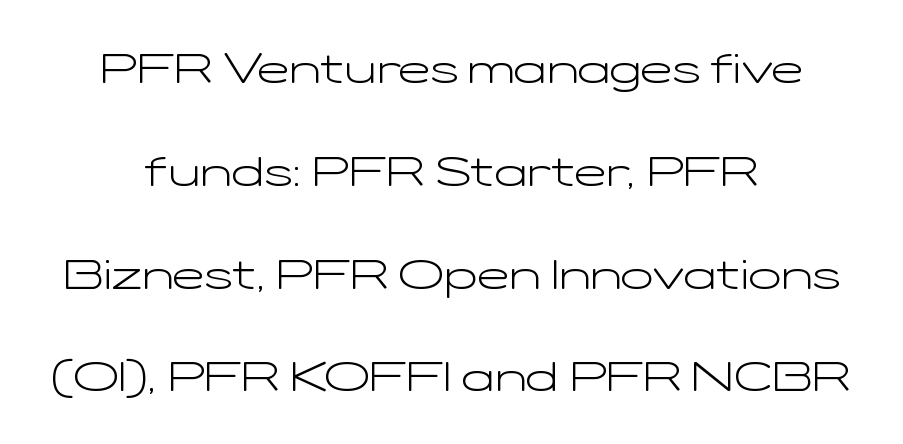
Nobody drew a line under any word here. Summary of weight: not heavy and not bold. Reading down the block, each line starts at a different indent, mirrored at its end. These lines are rendered in a variable-pitch font. To sum up the face: it is a sans, with no serifs. It's the straight-up-and-down kind of type.
